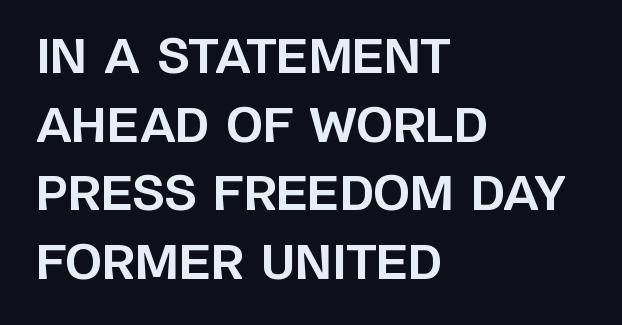
The image shows 47 px bold sans-serif type, upright; set left-aligned, normal line spacing (1.46x), normal letter spacing, not underlined; low stroke contrast and a large x-height.
